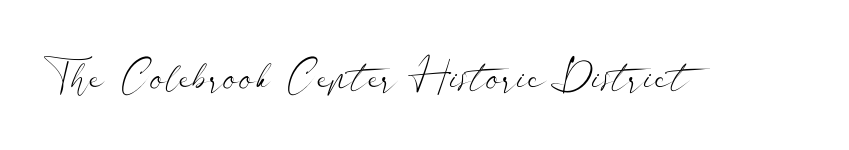
The image shows 41 px light, wide sans-serif type; set normal letter spacing, not underlined; low stroke contrast and a small x-height.
